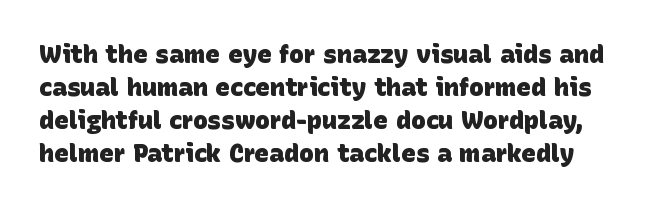
{"bold": "yes", "underline": "no", "line_spacing": "normal", "line_spacing_ratio": 1.32, "letter_spacing": "normal", "letter_spacing_em": 0.0, "glyph_px": 25}
